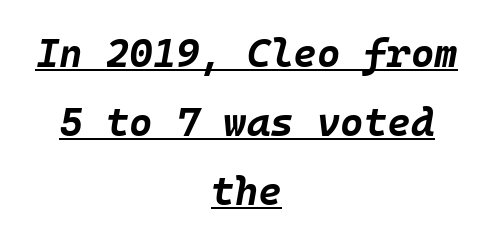
The paragraph has two soft edges and a firm central axis. Slant detected: the letters are inclined. Every letter is thick-stroked: bold, no question. Has an underline been added? It has. The gaps between neighbouring characters are ordinary and unremarkable.
